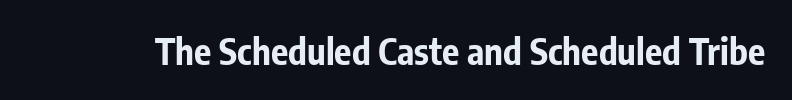
{"serif": "no", "italic": "no", "bold": "yes", "weight": "bold", "width": "condensed", "stroke_contrast": "low", "x_height": "medium", "monospaced": "no", "underline": "no", "letter_spacing": "normal", "letter_spacing_em": 0.0, "glyph_px": 36}
